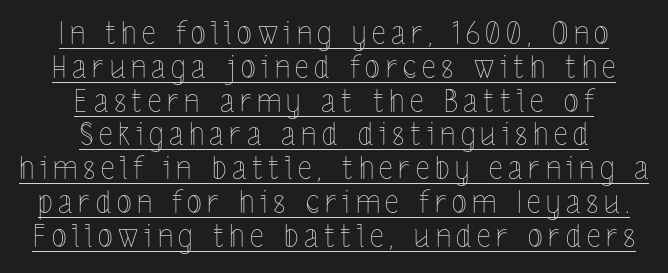
The strokes are not fattened; the text isn't bold. Spacing verdict: proportional, widths tailored to each character. Notice how a bar underscores the lettering throughout. This rendering uses center alignment, leaving both contours irregular but symmetric. It's the straight-up-and-down kind of type. Baseline-to-baseline distance is barely more than the letter height.
